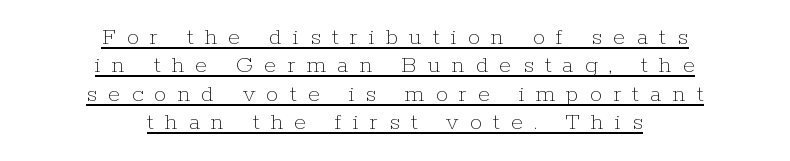
{"italic": "no", "bold": "no", "underline": "yes", "align": "center", "line_spacing": "tight", "line_spacing_ratio": 1.14, "letter_spacing": "wide", "letter_spacing_em": 0.44, "glyph_px": 25}
